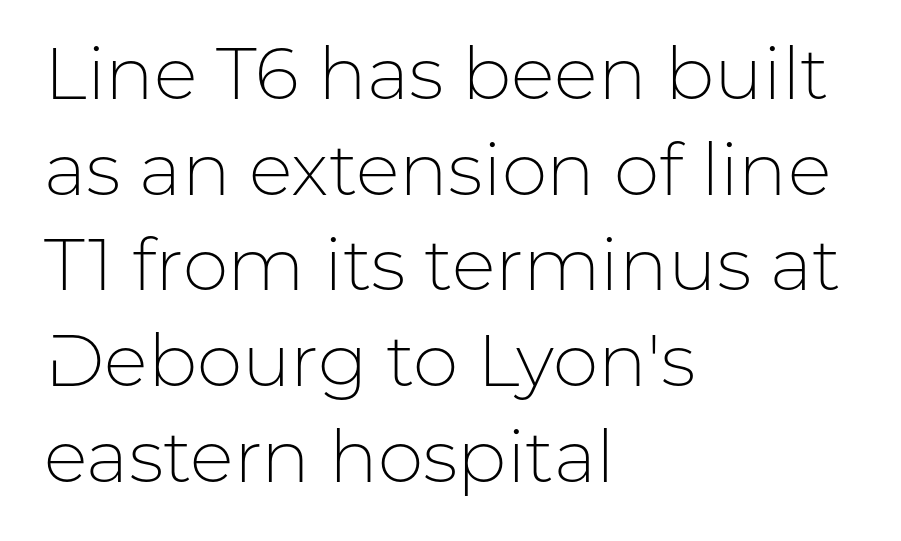
Q: Is the text bold? A: No.
Q: Is the text italic (slanted)? A: No, it is upright.
Q: Is the typeface a serif or a sans-serif typeface? A: Sans-serif.
Q: Is the text underlined? A: No.
Q: How is the paragraph aligned? A: Left-aligned.
Q: Is the spacing between letters normal or unusually wide? A: Normal.
Q: Is the spacing between lines tight, normal or loose? A: Normal.
Q: Width (condensed, normal, or wide)? A: Normal.
Q: Stroke contrast? A: Low.
Q: x-height? A: Medium.
Q: Monospaced? A: No.
